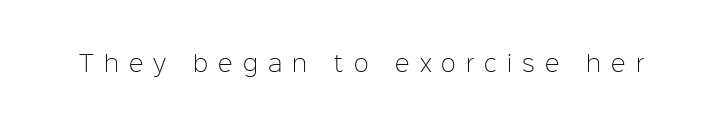
The image shows 22 px text type, upright; set unusually wide letter spacing (+0.46 em), not underlined.
